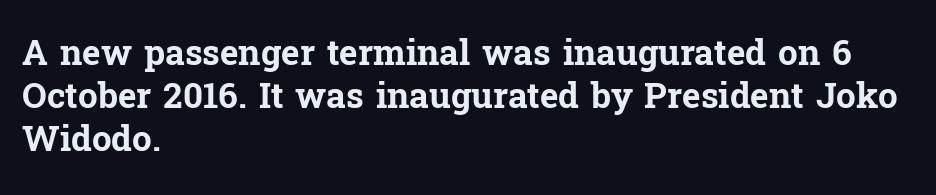
The text was rendered using a seriffed face with decorative stroke endings. Compared with typical body copy, the letter spacing here is the same. Beneath every word, the page is bare. Style check: upright. Plenty of ink on the page — the face is bold. Casual observation: everything's shoved over to the left.
